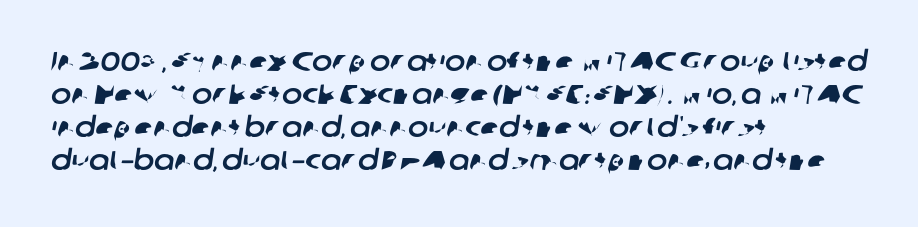
{"underline": "no", "align": "left", "line_spacing_ratio": 1.22, "letter_spacing": "normal", "letter_spacing_em": 0.0, "glyph_px": 27}
